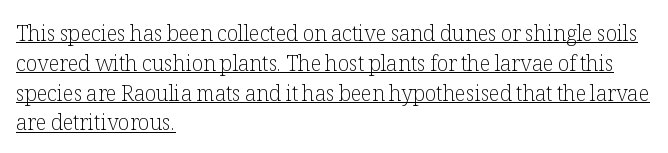
The image shows 21 px text type, upright; set left-aligned, normal line spacing (1.42x), normal letter spacing, underlined.
